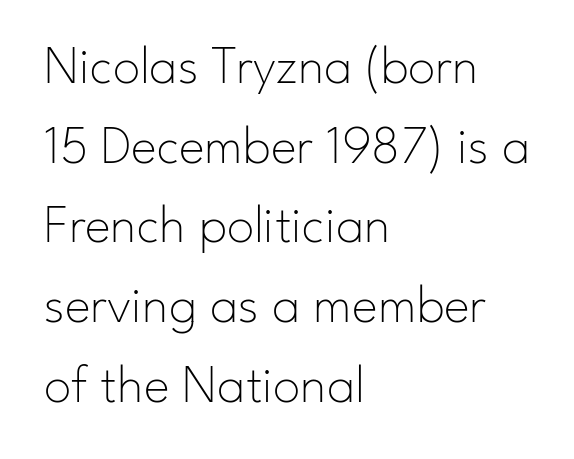
The image shows 55 px thin sans-serif type, upright; set left-aligned, normal line spacing (1.45x), normal letter spacing, not underlined; low stroke contrast and a small x-height.
